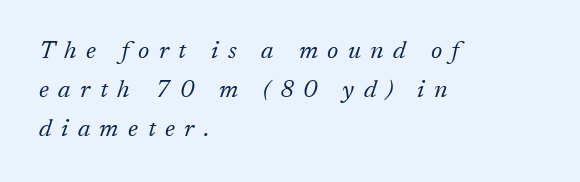
The image shows 25 px text type, italic (leaning right); set left-aligned, normal line spacing (1.56x), unusually wide letter spacing (+0.38 em), not underlined.
